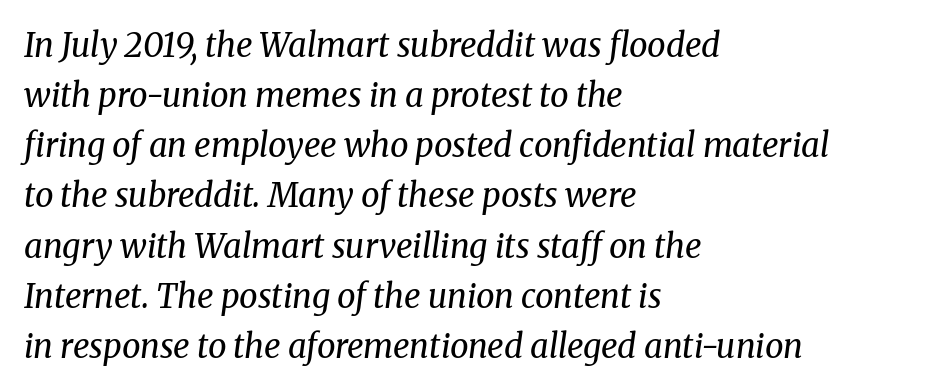
Old-style or modern, the face here clearly has serifs. A typesetter would call this leading conventional body-copy spacing. Is this a fixed-width face? No — the glyphs have proportional, varying widths. Underlining? Definitely not there. There is no visible air inserted between adjacent glyphs.
